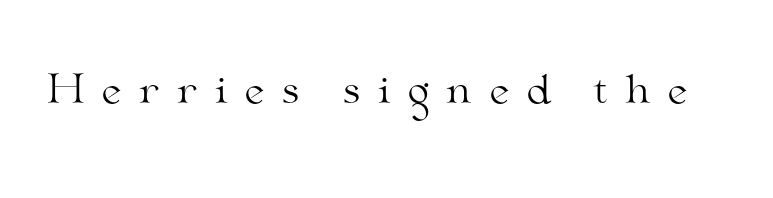
The image shows 39 px light, wide serif type, upright; set unusually wide letter spacing (+0.4 em), not underlined; medium stroke contrast and a small x-height.
